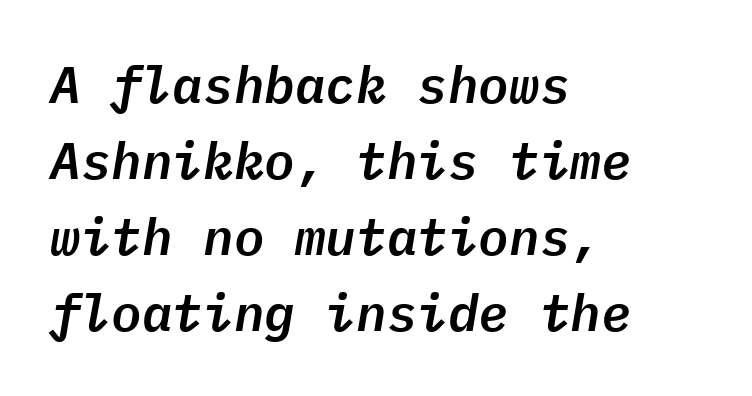
You could call the tracking neutral — neither tight nor loose. A clean baseline with only descenders dipping below it. Teacher's note: observe the even left margin — that is flush-left alignment. Each new line begins a customary step beneath the previous one. Posture: slanted.
